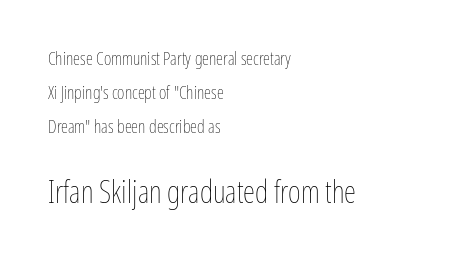
{"italic": "no", "bold": "no", "weight": "thin", "width": "condensed", "stroke_contrast": "low", "x_height": "medium", "monospaced": "no", "underline": "no", "align": "left", "line_spacing_ratio": 1.89, "letter_spacing": "normal", "letter_spacing_em": 0.0, "larger_block": "second", "size_ratio": 1.72, "glyph_px": 31}
